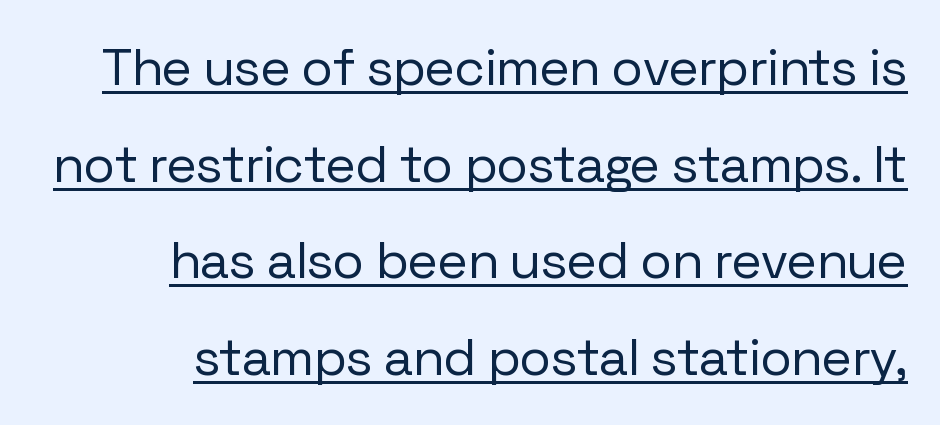
{"serif": "no", "italic": "no", "bold": "no", "weight": "regular", "width": "normal", "stroke_contrast": "low", "x_height": "medium", "monospaced": "no", "underline": "yes", "align": "right", "line_spacing_ratio": 1.86, "letter_spacing": "normal", "letter_spacing_em": 0.0, "glyph_px": 52}
